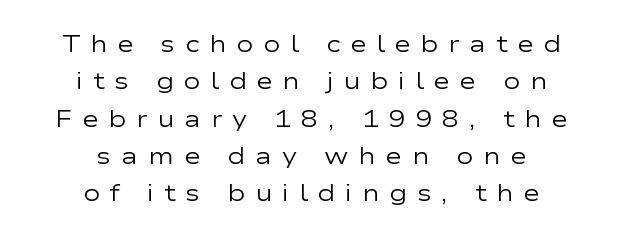
Q: Is the text bold? A: No.
Q: Is the text italic (slanted)? A: No, it is upright.
Q: Is the text underlined? A: No.
Q: How is the paragraph aligned? A: Centered.
Q: Is the spacing between letters normal or unusually wide? A: Unusually wide.
Q: Is the spacing between lines tight, normal or loose? A: Normal.
